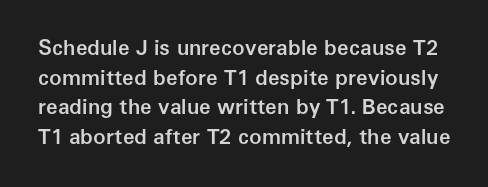
Q: Is the text bold? A: Semi-bold.
Q: Is the text italic (slanted)? A: No, it is upright.
Q: Is the text underlined? A: No.
Q: Is the spacing between letters normal or unusually wide? A: Normal.
Q: Is the spacing between lines tight, normal or loose? A: Normal.
